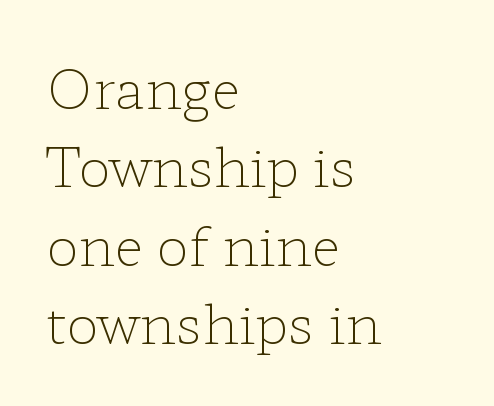
Is the block centered? No — it sits flush against the left margin. The font's upright variant was chosen for this text. Lines of text with bare space underneath. Is this a sans? No — the strokes have serifs. Students, observe: this is what conventionally led text looks like.
